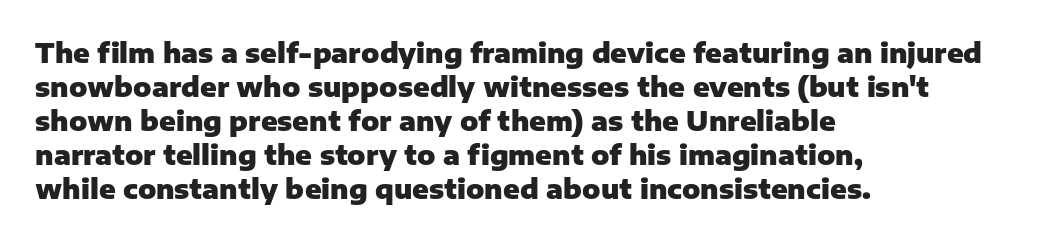
The image shows 27 px bold type, upright; set left-aligned, normal line spacing (1.26x), normal letter spacing, not underlined.
